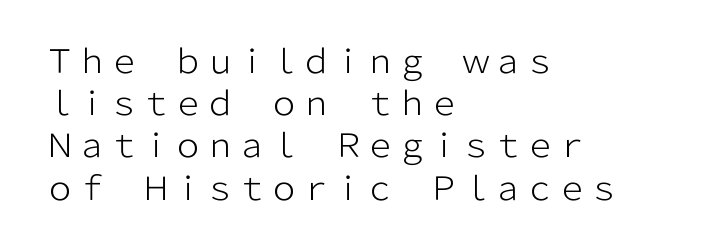
{"serif": "no", "italic": "no", "bold": "no", "weight": "light", "width": "normal", "stroke_contrast": "low", "x_height": "medium", "monospaced": "no", "underline": "no", "align": "left", "line_spacing": "normal", "line_spacing_ratio": 1.32, "letter_spacing": "normal", "letter_spacing_em": 0.0, "glyph_px": 32}
